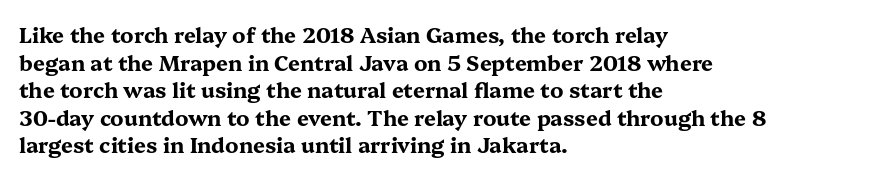
Q: Is the text bold? A: Yes.
Q: Is the text italic (slanted)? A: No, it is upright.
Q: Is the text underlined? A: No.
Q: How is the paragraph aligned? A: Left-aligned.
Q: Is the spacing between letters normal or unusually wide? A: Normal.
Q: Is the spacing between lines tight, normal or loose? A: Normal.
